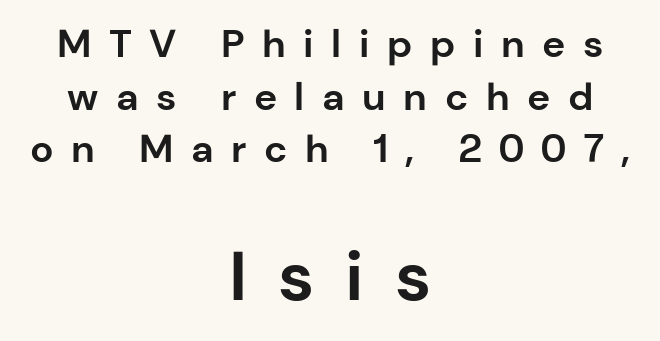
The letters stand straight up with perfectly vertical stems. These two chunks differ in scale, with the bottom chunk taking the larger measure. Typesetter's note: full bold, strokes at maximum text heaviness. The letters are spread apart with noticeably loose tracking.
